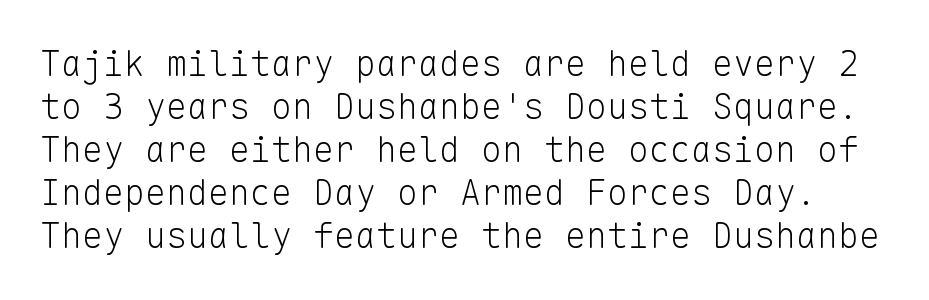
The image shows 35 px light sans-serif type, upright, monospaced; set line spacing 1.23x, normal letter spacing, not underlined; low stroke contrast and a medium x-height.
